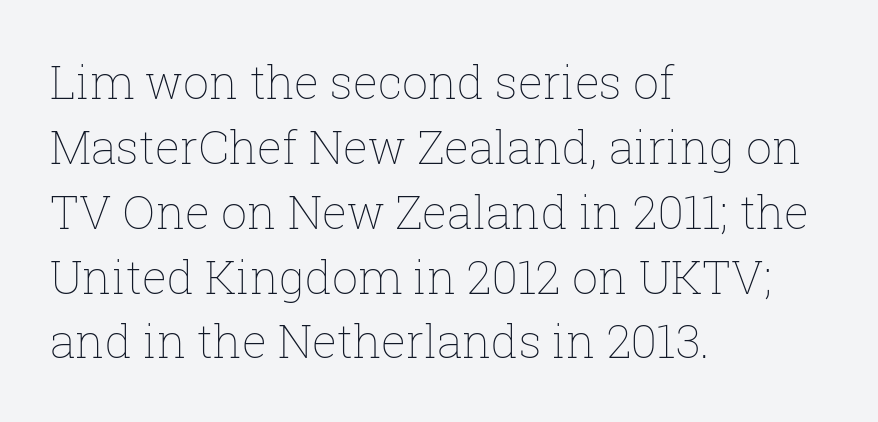
A roman cut, with each character standing at attention. Quick note: underline off. Bold? No — there's no thickening of the strokes. Think of a printed novel: that variable character pitch is what you see here. Caption: standard tracking, unaltered. A classic flush-left, rag-right setting is used for this passage.
